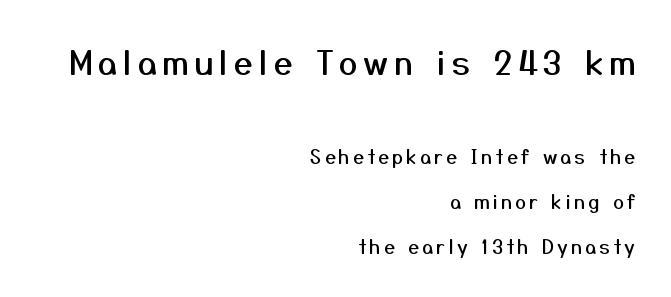
The image shows 33 px sans-serif type, upright; set right-aligned, loose line spacing (2.38x), not underlined; the first (top) block is 1.74x larger; medium stroke contrast and a medium x-height.
